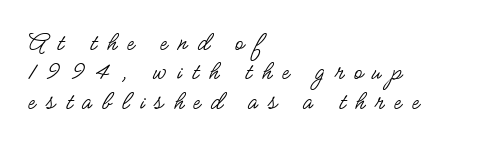
{"bold": "no", "underline": "no", "align": "left", "line_spacing": "tight", "line_spacing_ratio": 1.09, "letter_spacing": "wide", "letter_spacing_em": 0.38, "glyph_px": 27}
